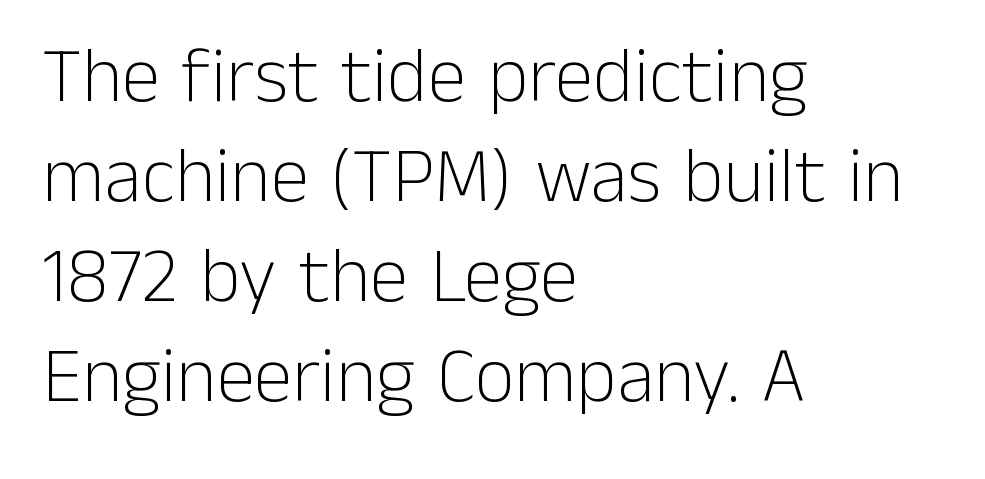
{"serif": "no", "italic": "no", "bold": "no", "weight": "light", "width": "normal", "stroke_contrast": "low", "x_height": "medium", "monospaced": "no", "underline": "no", "align": "left", "line_spacing": "normal", "line_spacing_ratio": 1.28, "letter_spacing": "normal", "letter_spacing_em": 0.0, "glyph_px": 78}
